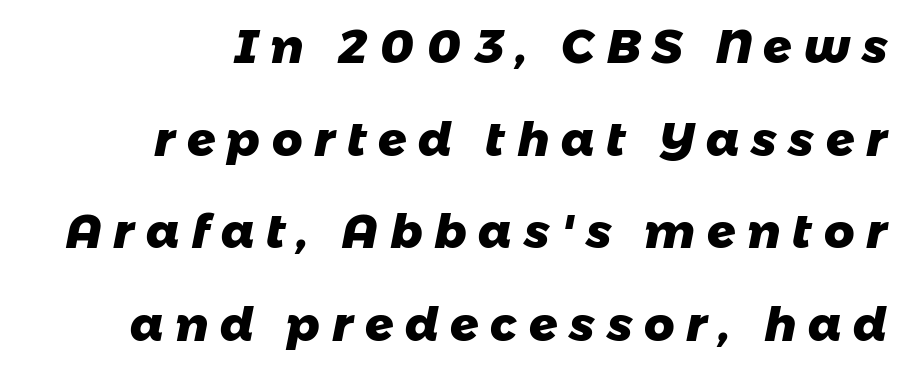
The image shows 47 px heavy sans-serif type; set right-aligned, loose line spacing (1.97x), unusually wide letter spacing (+0.25 em), not underlined; low stroke contrast and a medium x-height.
